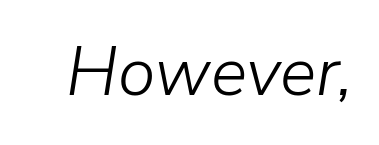
Q: Is the text bold? A: No.
Q: Is the text italic (slanted)? A: Yes, it leans right by about 9 degrees.
Q: Is the text underlined? A: No.
Q: Is the spacing between letters normal or unusually wide? A: Normal.
Q: Width (condensed, normal, or wide)? A: Normal.
Q: Stroke contrast? A: Low.
Q: x-height? A: Medium.
Q: Monospaced? A: No.
